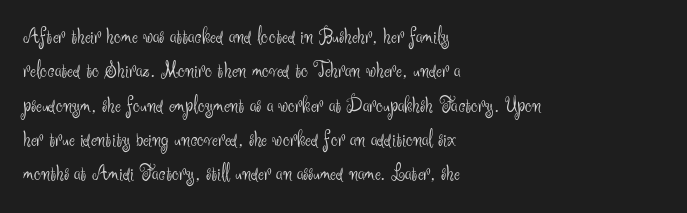
The specimen reads as upright at a glance. Is the stroke heavy? The answer is a plain regular-or-lighter. Clear beneath every line of the passage. Notice how descenders clear the ascenders below comfortably — that's standard leading.
